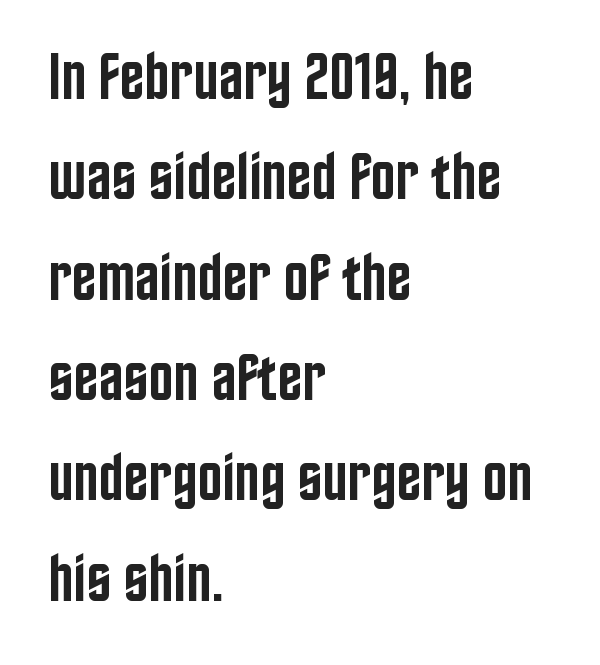
The tracking reads as untouched default to a designer's eye. Is this a fixed-width face? No — the glyphs have proportional, varying widths. Every row of glyphs begins at an identical x-position on the left. It's the straight-up-and-down kind of type.
